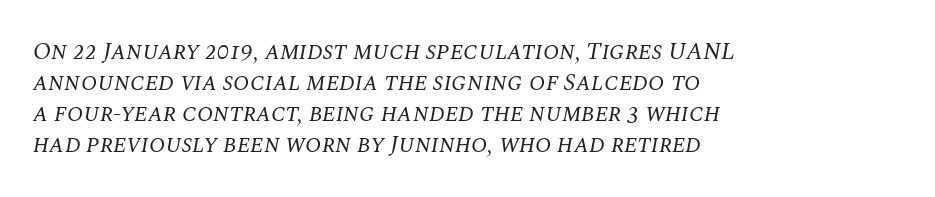
Q: Is the text bold? A: No.
Q: Is the text italic (slanted)? A: Yes, it leans right by about 10 degrees.
Q: Is the text underlined? A: No.
Q: How is the paragraph aligned? A: Left-aligned.
Q: Is the spacing between letters normal or unusually wide? A: Normal.
Q: Is the spacing between lines tight, normal or loose? A: Normal.
